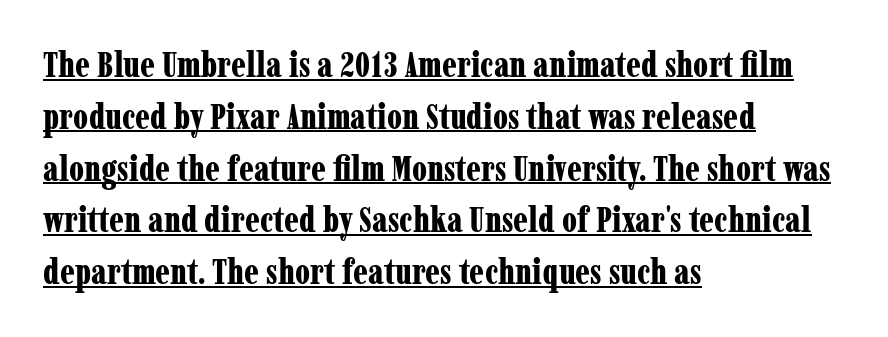
The image shows 35 px bold, condensed serif type, upright; set left-aligned, normal line spacing (1.48x), normal letter spacing, underlined; low stroke contrast and a medium x-height.
